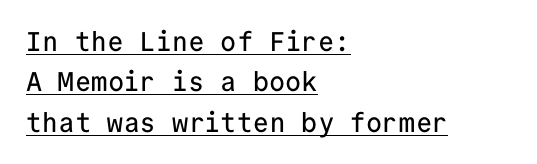
{"italic": "no", "underline": "yes", "align": "left", "line_spacing": "normal", "line_spacing_ratio": 1.5, "letter_spacing": "normal", "letter_spacing_em": 0.0, "glyph_px": 27}
